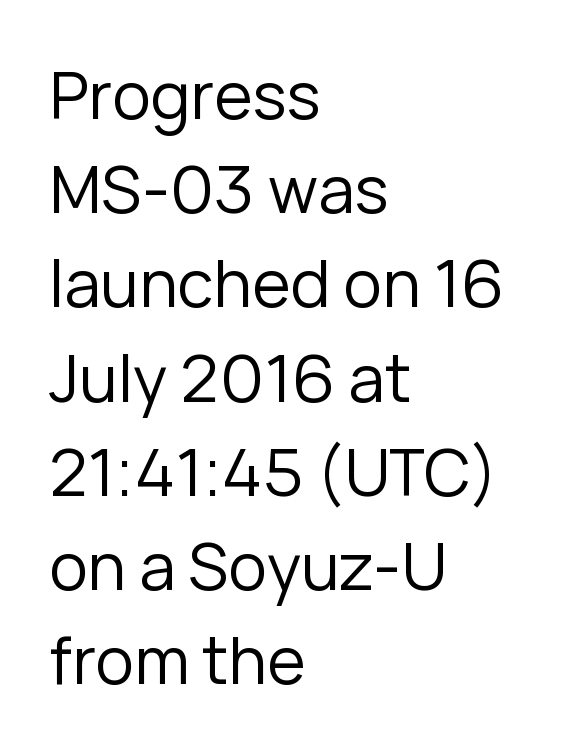
The image shows 65 px regular-weight sans-serif type, upright; set left-aligned, normal line spacing (1.45x), normal letter spacing, not underlined; low stroke contrast and a medium x-height.
